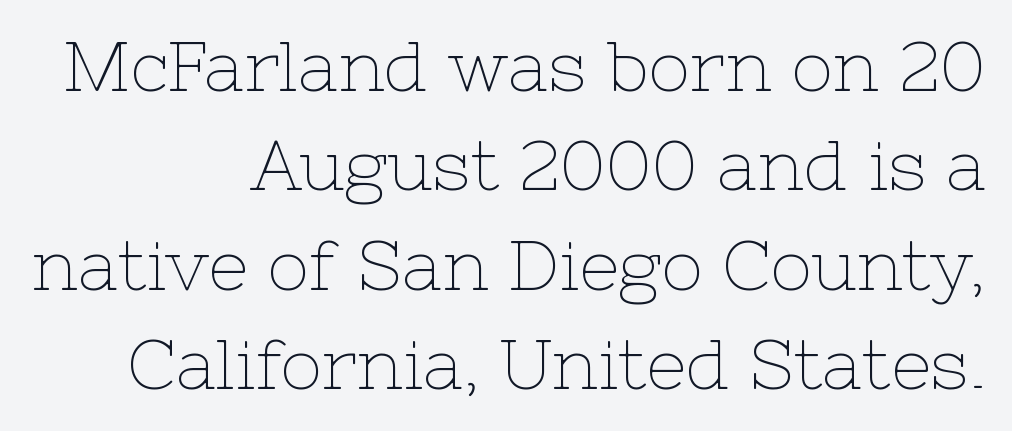
Proportional: the letters do not fall into vertical columns. I'd call this a serif setting — the letters wear small feet. Words appear dense and cohesive because spacing is normal. Has an underline been added? It has not. Posture: upright roman.
